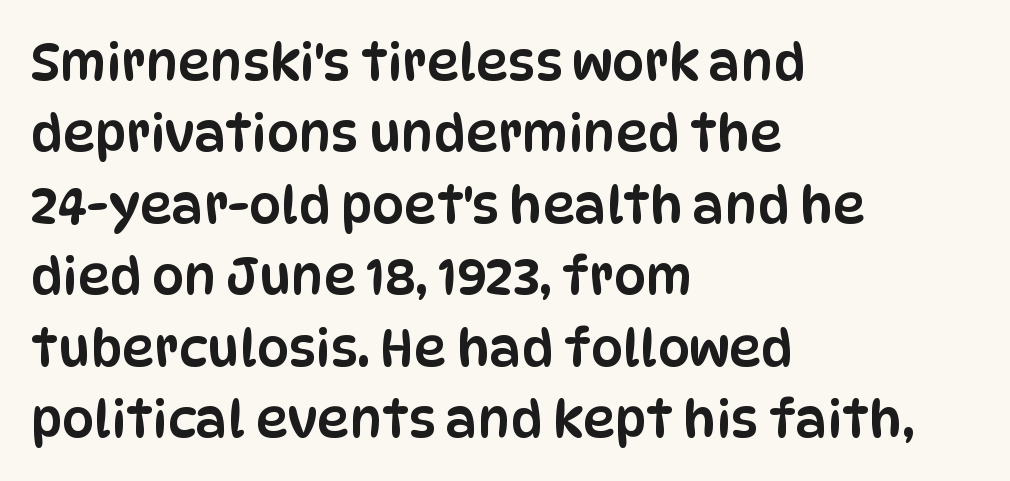
{"serif": "no", "italic": "no", "width": "condensed", "stroke_contrast": "low", "x_height": "large", "monospaced": "no", "underline": "no", "align": "left", "line_spacing": "normal", "line_spacing_ratio": 1.4, "letter_spacing": "normal", "letter_spacing_em": 0.0, "glyph_px": 51}
